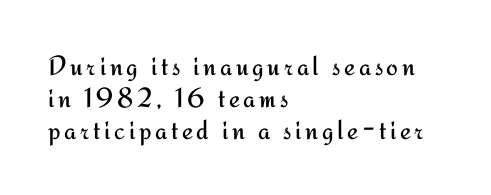
The image shows 28 px regular-weight sans-serif type, upright; set left-aligned, tight line spacing (1.15x), not underlined; medium stroke contrast and a small x-height.
